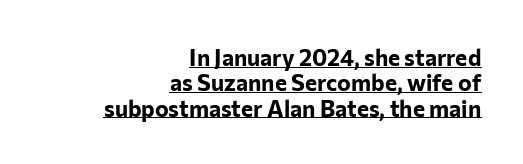
Q: Is the text bold? A: Yes.
Q: Is the text italic (slanted)? A: No, it is upright.
Q: Is the text underlined? A: Yes.
Q: How is the paragraph aligned? A: Right-aligned.
Q: Is the spacing between letters normal or unusually wide? A: Normal.
Q: Is the spacing between lines tight, normal or loose? A: Tight.
